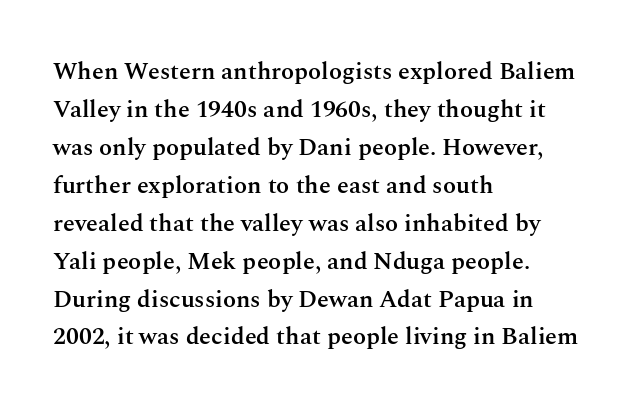
Q: Is the text bold? A: Semi-bold.
Q: Is the text italic (slanted)? A: No, it is upright.
Q: Is the text underlined? A: No.
Q: How is the paragraph aligned? A: Left-aligned.
Q: Is the spacing between letters normal or unusually wide? A: Normal.
Q: Is the spacing between lines tight, normal or loose? A: Normal.
